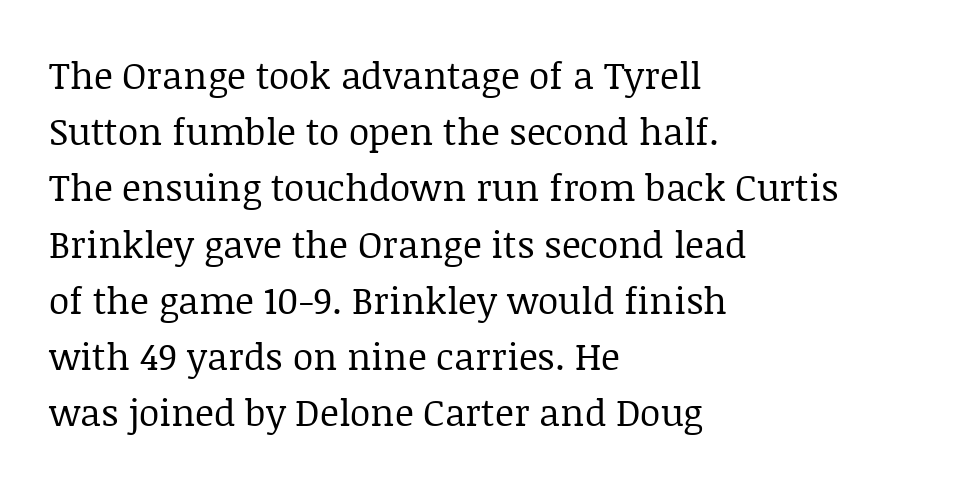
The image shows 37 px regular-weight serif type, upright; set left-aligned, normal line spacing (1.52x), normal letter spacing, not underlined; low stroke contrast and a large x-height.
